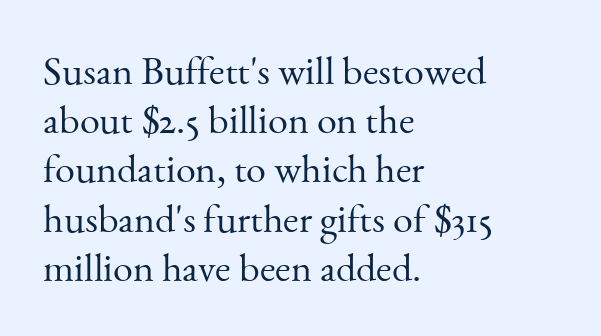
The image shows 40 px light serif type, upright; set left-aligned, line spacing 1.23x, normal letter spacing, not underlined; medium stroke contrast and a small x-height.
